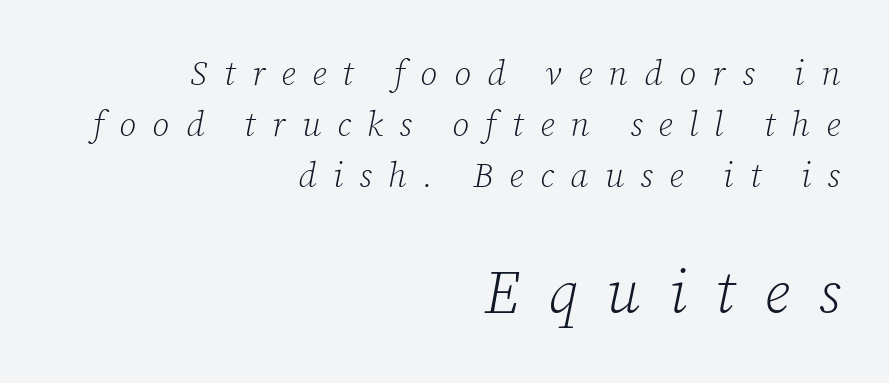
Q: Is the text bold? A: No.
Q: Is the text italic (slanted)? A: Yes, it leans right by about 12 degrees.
Q: Is the typeface a serif or a sans-serif typeface? A: Serif.
Q: Is the text underlined? A: No.
Q: How is the paragraph aligned? A: Right-aligned.
Q: Is the spacing between letters normal or unusually wide? A: Unusually wide.
Q: Is the spacing between lines tight, normal or loose? A: Normal.
Q: Which block of text is set in a larger size, the first (top) or the second (bottom)? A: The second (bottom) one.
Q: Width (condensed, normal, or wide)? A: Normal.
Q: Stroke contrast? A: Low.
Q: x-height? A: Medium.
Q: Monospaced? A: No.
